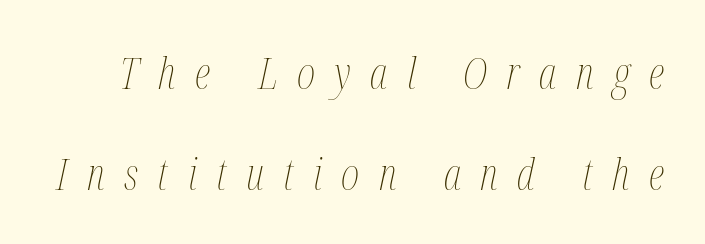
Q: Is the text bold? A: No.
Q: Is the text italic (slanted)? A: Yes, it leans right by about 12 degrees.
Q: Is the text underlined? A: No.
Q: Is the spacing between letters normal or unusually wide? A: Unusually wide.
Q: Is the spacing between lines tight, normal or loose? A: Loose.
Q: Width (condensed, normal, or wide)? A: Condensed.
Q: Stroke contrast? A: Medium.
Q: x-height? A: Medium.
Q: Monospaced? A: No.
